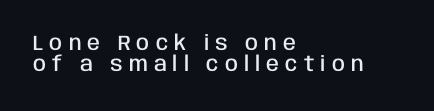
Q: Is the text bold? A: Semi-bold.
Q: Is the text italic (slanted)? A: No, it is upright.
Q: Is the text underlined? A: No.
Q: How is the paragraph aligned? A: Left-aligned.
Q: Is the spacing between letters normal or unusually wide? A: Unusually wide.
Q: Is the spacing between lines tight, normal or loose? A: Tight.
